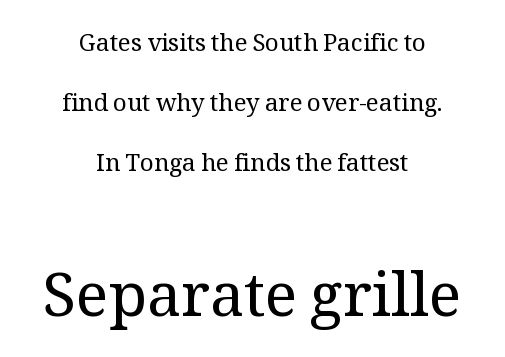
Reading top to bottom, the characters get bigger at the block break. The letters stand upright; this is a roman face. Do the characters align in a grid? No, the font is proportional. Here the glyphs are tracked normally, forming tight word shapes. The glyphs in this specimen are seriffed. The cut favours lightness, reaching ordinary text weight at its darkest.
